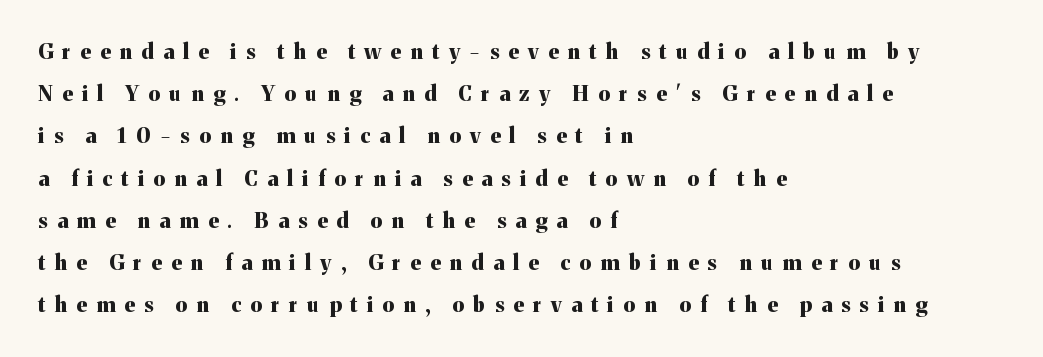
Bare-footed words on every line. Plenty of ink on the page — the face is bold. The tracking jumps out immediately: characters are airy and widely separated. Notice how the stems are strictly vertical — no italics here. Horizontal bands of white between lines are thick stripes. The text block is weighted toward the left margin, trailing off unevenly rightward.
